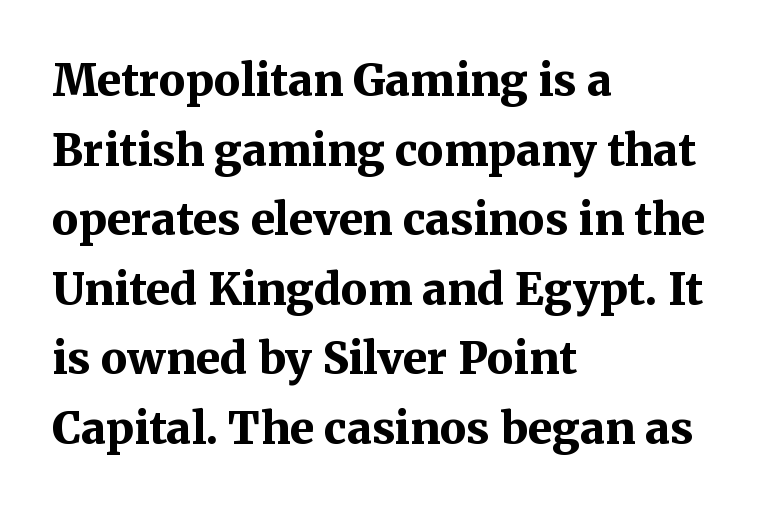
Q: Is the text bold? A: Yes.
Q: Is the text italic (slanted)? A: No, it is upright.
Q: Is the typeface a serif or a sans-serif typeface? A: Serif.
Q: Is the text underlined? A: No.
Q: How is the paragraph aligned? A: Left-aligned.
Q: Is the spacing between letters normal or unusually wide? A: Normal.
Q: Is the spacing between lines tight, normal or loose? A: Normal.
Q: Width (condensed, normal, or wide)? A: Normal.
Q: Stroke contrast? A: Medium.
Q: x-height? A: Medium.
Q: Monospaced? A: No.
